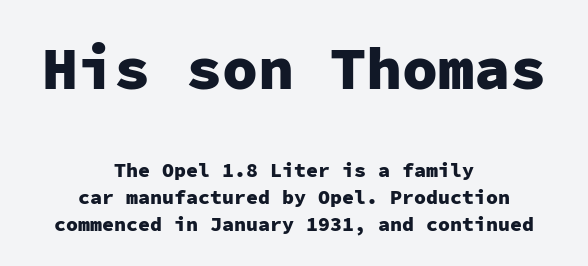
This sample uses a sans-serif face. Typeset on center — no edge is straight. What stands out about the letter spacing? Nothing — it is the standard amount. Typographic density is high because the face is bold. Ordinary non-slanted type is in use. Here the designer chose a console-style face with uniform glyph widths.
